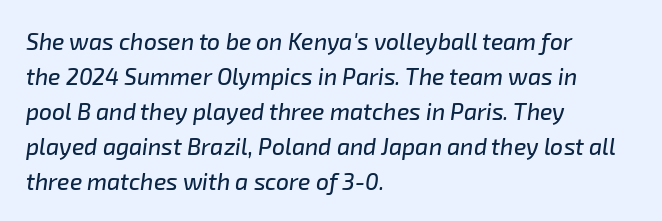
Q: Is the text italic (slanted)? A: Yes, it leans right by about 8 degrees.
Q: Is the text underlined? A: No.
Q: How is the paragraph aligned? A: Left-aligned.
Q: Is the spacing between letters normal or unusually wide? A: Normal.
Q: Is the spacing between lines tight, normal or loose? A: Normal.
